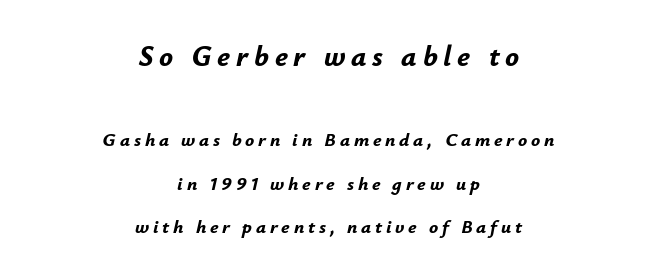
Q: Is the text bold? A: Yes.
Q: Is the text italic (slanted)? A: Yes, it leans right by about 12 degrees.
Q: Is the text underlined? A: No.
Q: How is the paragraph aligned? A: Centered.
Q: Is the spacing between letters normal or unusually wide? A: Unusually wide.
Q: Is the spacing between lines tight, normal or loose? A: Loose.
Q: Which block of text is set in a larger size, the first (top) or the second (bottom)? A: The first (top) one.
Q: Width (condensed, normal, or wide)? A: Normal.
Q: Stroke contrast? A: Low.
Q: x-height? A: Small.
Q: Monospaced? A: No.
